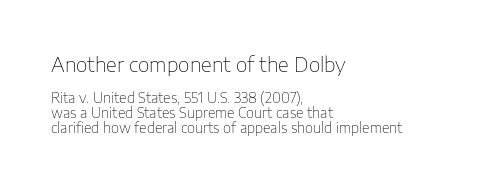
The image shows 20 px text type, upright; set left-aligned, tight line spacing (1.06x), normal letter spacing, not underlined; the first (top) block is 1.43x larger.
